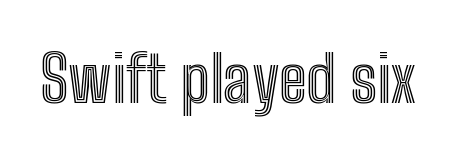
The zone under the glyphs is completely vacant. Varying glyph widths throughout — classic text-font behaviour. Unlike italic type, these characters show no tilt at all. Characters follow at the spacing the type designer built in.
